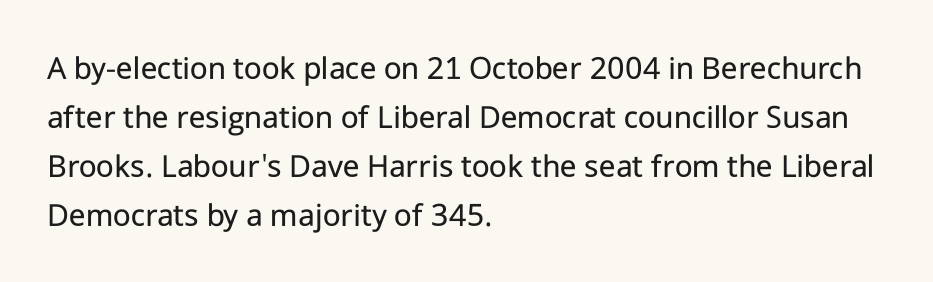
Q: Is the text bold? A: No.
Q: Is the text italic (slanted)? A: No, it is upright.
Q: Is the typeface a serif or a sans-serif typeface? A: Sans-serif.
Q: Is the text underlined? A: No.
Q: How is the paragraph aligned? A: Left-aligned.
Q: Is the spacing between letters normal or unusually wide? A: Normal.
Q: Is the spacing between lines tight, normal or loose? A: Normal.
Q: Width (condensed, normal, or wide)? A: Normal.
Q: Stroke contrast? A: Low.
Q: x-height? A: Medium.
Q: Monospaced? A: No.
